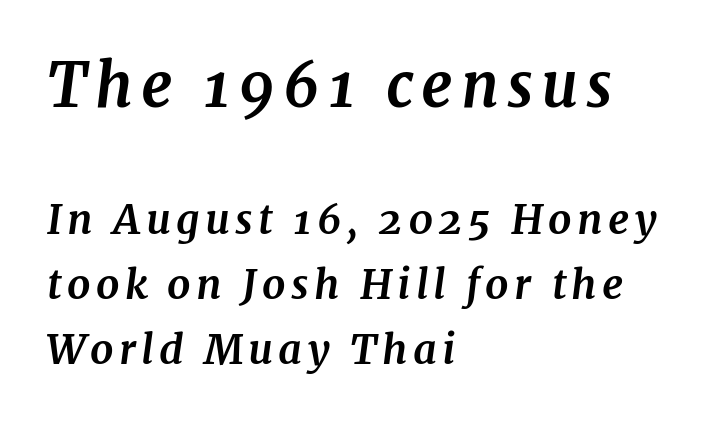
Small tapered or slab feet sit at the stroke ends, so this counts as serif. Visually, the top section dominates because its glyphs are scaled up. Leading matches the norm, producing a regular column. Italic: yes, the glyphs are oblique.
